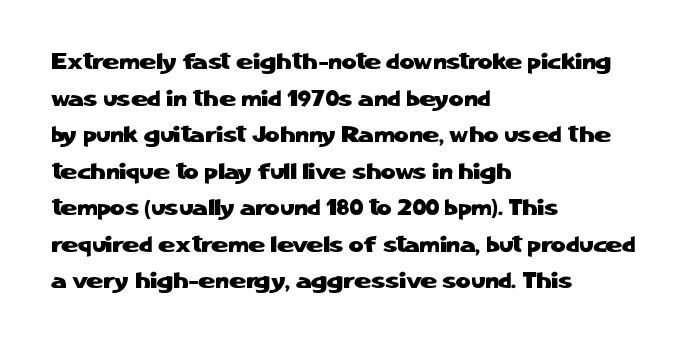
Q: Is the text italic (slanted)? A: No, it is upright.
Q: Is the text underlined? A: No.
Q: How is the paragraph aligned? A: Left-aligned.
Q: Is the spacing between letters normal or unusually wide? A: Normal.
Q: Is the spacing between lines tight, normal or loose? A: Normal.
